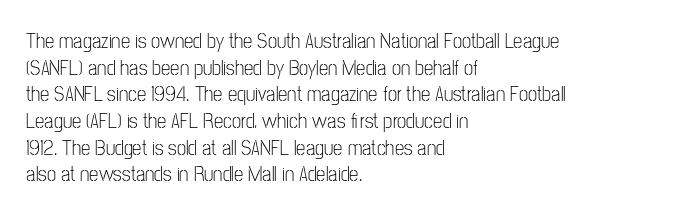
Summary of weight: not heavy and not bold. The vertical gap from one line to the next is medium. The type is set solid horizontally, with unmodified tracking. No italicization has been applied; the sample stays upright. The paragraph shown leans on its left margin. The gap between lines stays unmarked.
